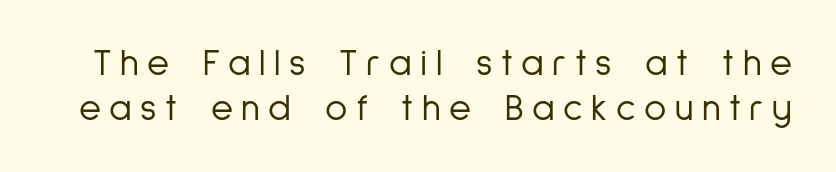
Caption: face not bold, strokes unweighted. Does the lettering tilt? It doesn't — this is upright. Proportional: the letters do not fall into vertical columns. The letters are spread apart with noticeably loose tracking.
